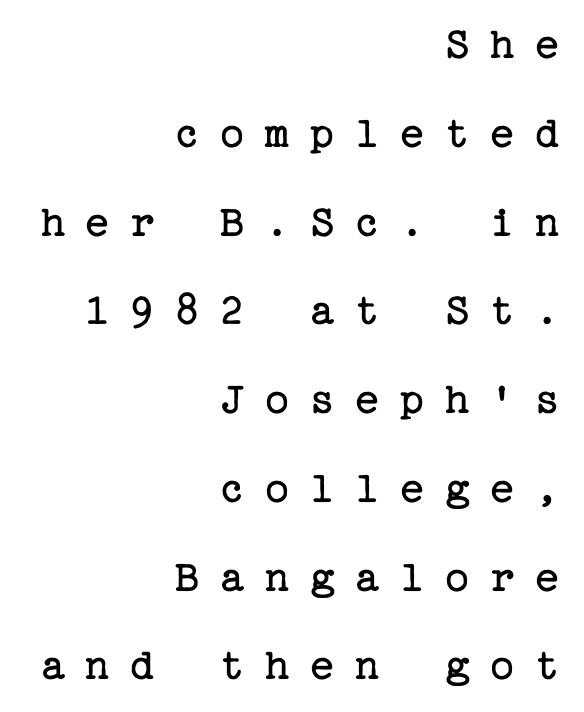
The area under the type is left untouched. Here the glyphs are tracked loosely, breaking word shapes into spaced letters. The rendering uses a large line-height, opening up the rows. This sample is right-justified, so line beginnings fall wherever the words allow. Caption: face not bold, strokes unweighted. Every stem runs plumb, perpendicular to the baseline.
